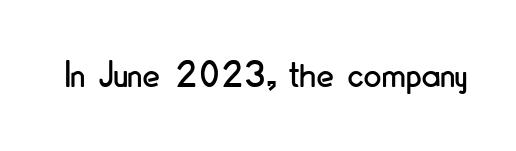
Q: Is the text italic (slanted)? A: No, it is upright.
Q: Is the typeface a serif or a sans-serif typeface? A: Sans-serif.
Q: Is the text underlined? A: No.
Q: Is the spacing between letters normal or unusually wide? A: Normal.
Q: Width (condensed, normal, or wide)? A: Condensed.
Q: Stroke contrast? A: Low.
Q: x-height? A: Small.
Q: Monospaced? A: No.
